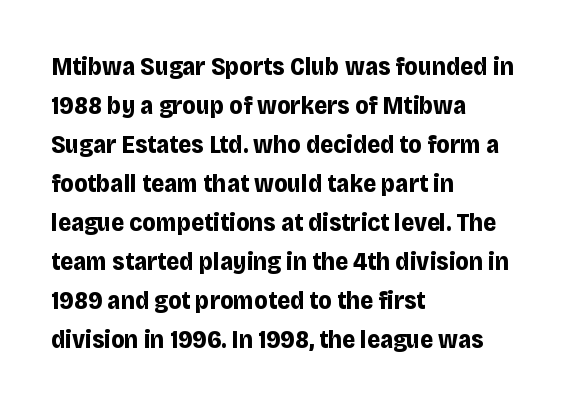
Q: Is the text bold? A: Yes.
Q: Is the text italic (slanted)? A: No, it is upright.
Q: Is the text underlined? A: No.
Q: How is the paragraph aligned? A: Left-aligned.
Q: Is the spacing between letters normal or unusually wide? A: Normal.
Q: Is the spacing between lines tight, normal or loose? A: Normal.
